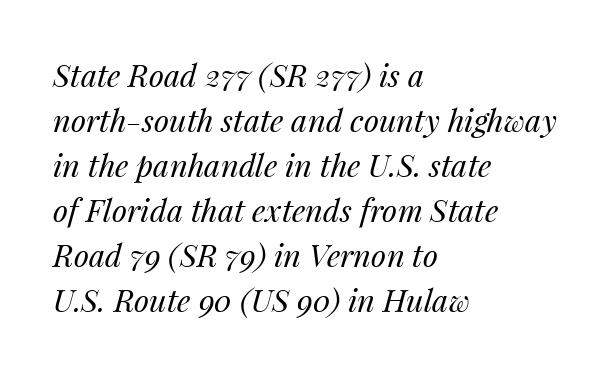
Q: Is the text bold? A: No.
Q: Is the text italic (slanted)? A: Yes, it leans right by about 14 degrees.
Q: Is the text underlined? A: No.
Q: How is the paragraph aligned? A: Left-aligned.
Q: Is the spacing between letters normal or unusually wide? A: Normal.
Q: Is the spacing between lines tight, normal or loose? A: Normal.
Q: Width (condensed, normal, or wide)? A: Normal.
Q: Stroke contrast? A: Medium.
Q: x-height? A: Medium.
Q: Monospaced? A: No.
